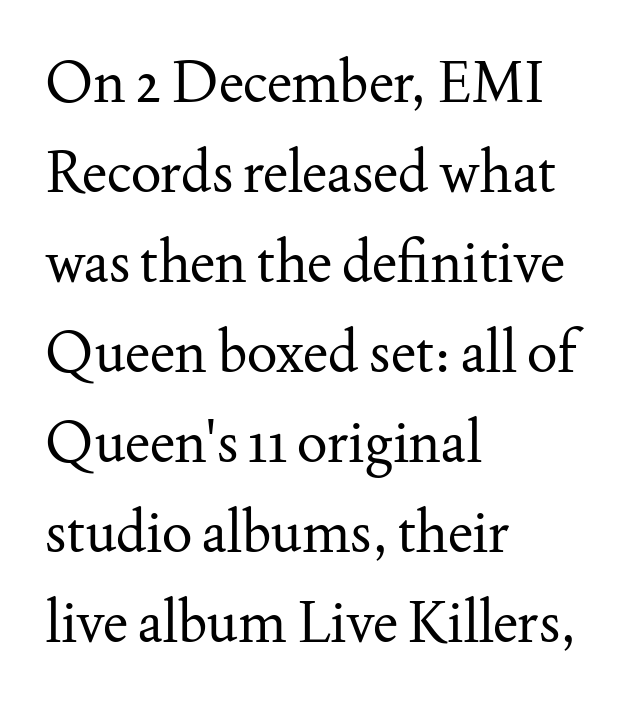
Q: Is the text bold? A: No.
Q: Is the text italic (slanted)? A: No, it is upright.
Q: Is the typeface a serif or a sans-serif typeface? A: Serif.
Q: Is the text underlined? A: No.
Q: How is the paragraph aligned? A: Left-aligned.
Q: Is the spacing between letters normal or unusually wide? A: Normal.
Q: Is the spacing between lines tight, normal or loose? A: Normal.
Q: Width (condensed, normal, or wide)? A: Normal.
Q: Stroke contrast? A: Medium.
Q: x-height? A: Small.
Q: Monospaced? A: No.
